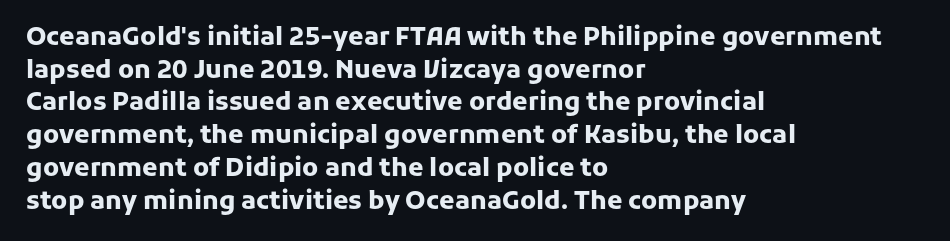
The image shows 25 px bold type, upright; set left-aligned, normal line spacing (1.31x), normal letter spacing, not underlined.
